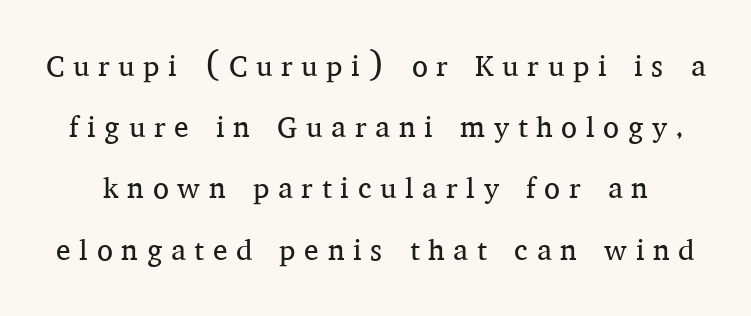
Q: Is the text bold? A: No.
Q: Is the text italic (slanted)? A: No, it is upright.
Q: Is the typeface a serif or a sans-serif typeface? A: Serif.
Q: Is the text underlined? A: No.
Q: Is the spacing between letters normal or unusually wide? A: Unusually wide.
Q: Is the spacing between lines tight, normal or loose? A: Loose.
Q: Width (condensed, normal, or wide)? A: Normal.
Q: Stroke contrast? A: Medium.
Q: x-height? A: Medium.
Q: Monospaced? A: No.
